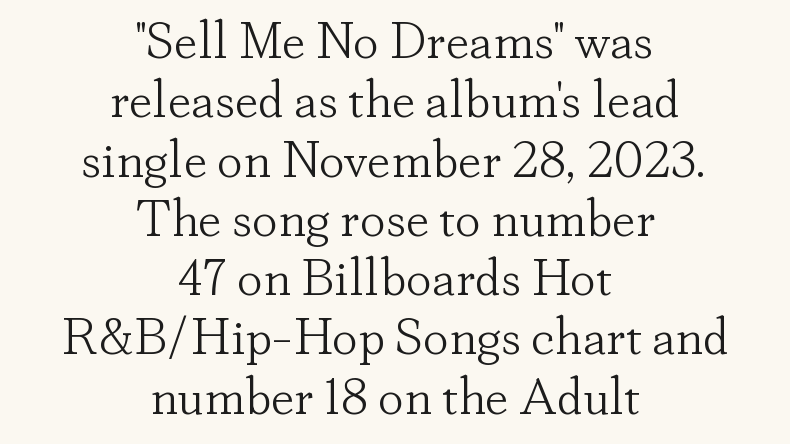
The specimen omits any rule beneath the text block's lines. The rendering uses a small line-height, squeezing the rows. The horizontal fit of the characters is conventional and even. Nothing heavy about these letters — not bold at all. Characters remain perfectly vertical along every line.
